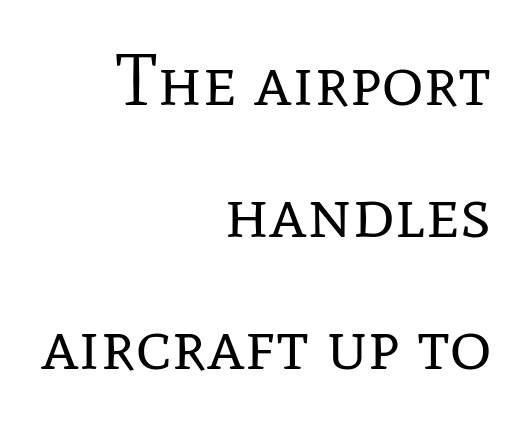
Q: Is the text bold? A: No.
Q: Is the text italic (slanted)? A: No, it is upright.
Q: Is the typeface a serif or a sans-serif typeface? A: Serif.
Q: Is the text underlined? A: No.
Q: How is the paragraph aligned? A: Right-aligned.
Q: Is the spacing between letters normal or unusually wide? A: Normal.
Q: Width (condensed, normal, or wide)? A: Normal.
Q: Stroke contrast? A: Low.
Q: x-height? A: Medium.
Q: Monospaced? A: No.
